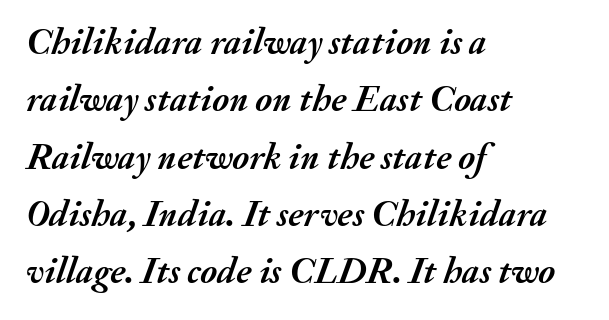
The axis of the letterforms is tilted away from vertical. The block of text has a typical density, with ordinary space between rows. The gaps between neighbouring characters are ordinary and unremarkable. As a designer I'd log this as weight 700, bold. The letters advance in unequal steps, a hallmark of proportional type.
